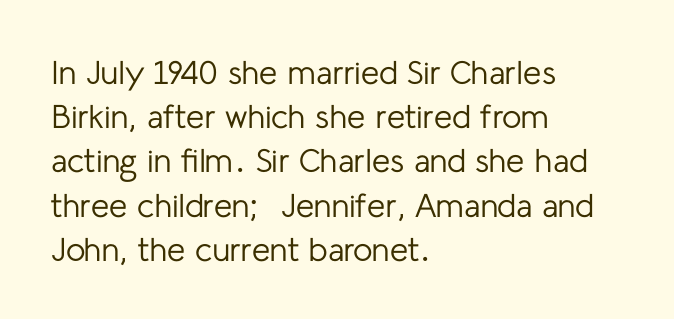
{"serif": "no", "italic": "no", "bold": "no", "weight": "regular", "width": "normal", "stroke_contrast": "low", "x_height": "medium", "monospaced": "no", "underline": "no", "align": "left", "line_spacing": "normal", "line_spacing_ratio": 1.34, "letter_spacing": "normal", "letter_spacing_em": 0.0, "glyph_px": 33}
